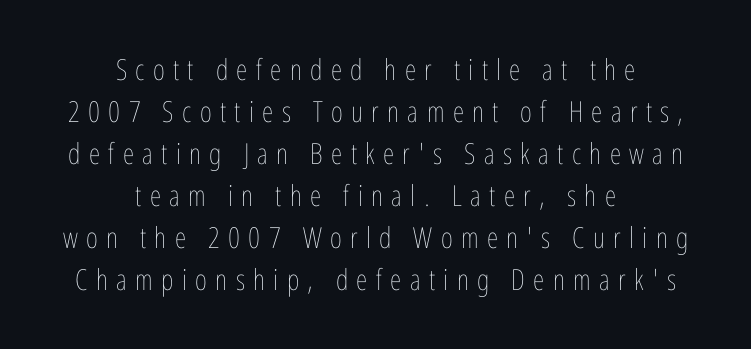
{"italic": "no", "bold": "no", "weight": "thin", "width": "condensed", "stroke_contrast": "low", "x_height": "medium", "monospaced": "no", "underline": "no", "align": "center", "line_spacing": "normal", "line_spacing_ratio": 1.45, "letter_spacing": "wide", "letter_spacing_em": 0.29, "glyph_px": 29}
